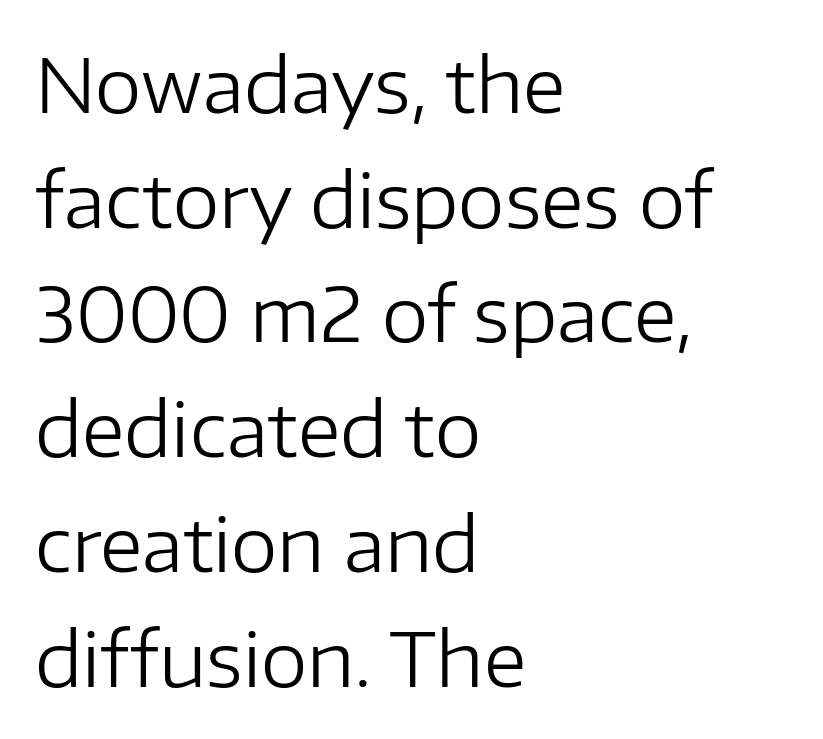
{"serif": "no", "italic": "no", "bold": "no", "weight": "regular", "width": "normal", "stroke_contrast": "low", "x_height": "medium", "monospaced": "no", "underline": "no", "align": "left", "line_spacing": "normal", "line_spacing_ratio": 1.53, "letter_spacing": "normal", "letter_spacing_em": 0.0, "glyph_px": 75}
